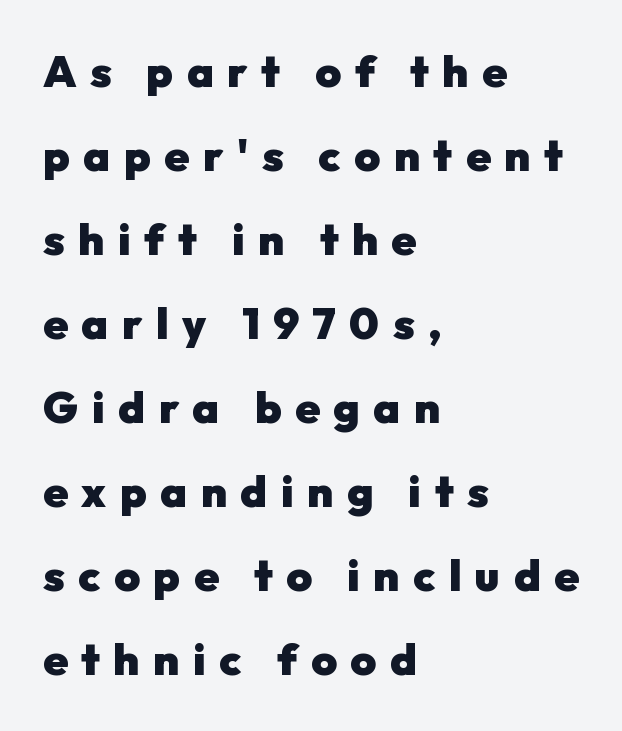
The image shows 44 px heavy sans-serif type, upright; set left-aligned, loose line spacing (1.91x), unusually wide letter spacing (+0.31 em), not underlined; low stroke contrast and a medium x-height.
